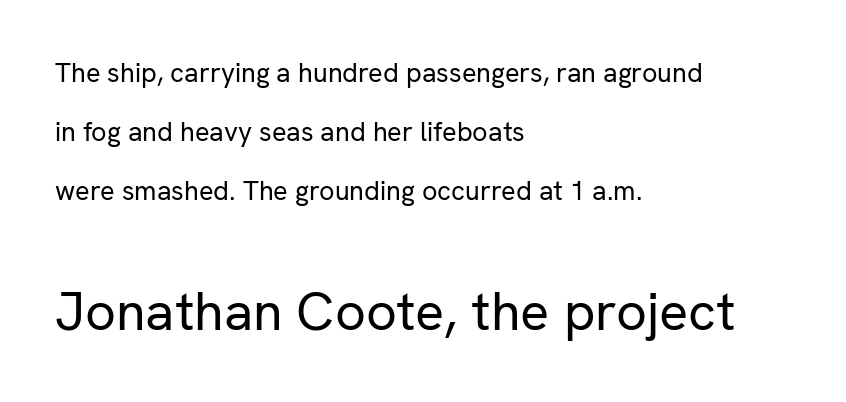
{"serif": "no", "italic": "no", "bold": "no", "weight": "regular", "width": "normal", "stroke_contrast": "low", "x_height": "medium", "monospaced": "no", "underline": "no", "align": "left", "line_spacing": "loose", "line_spacing_ratio": 2.19, "letter_spacing": "normal", "letter_spacing_em": 0.0, "larger_block": "second", "size_ratio": 2.0, "glyph_px": 54}
